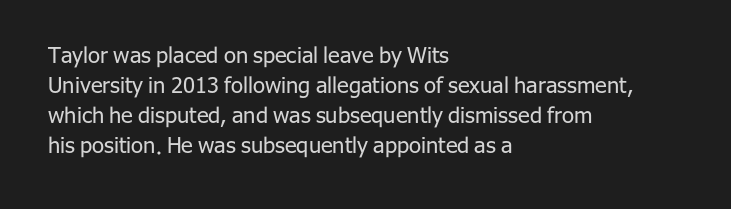
The image shows 22 px text type, upright; set left-aligned, normal line spacing (1.36x), normal letter spacing, not underlined.
